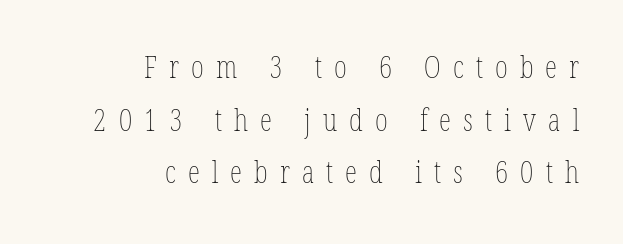
Words appear elongated and porous because spacing is wide. Each letter keeps its own natural width here, so spacing adapts to shape. Which margin do the lines hug? The right one — the left edge is uneven. Think standard paragraph weight, or any step lighter than that. Regular leading. Glance below the letters and you will spot only blank space.
